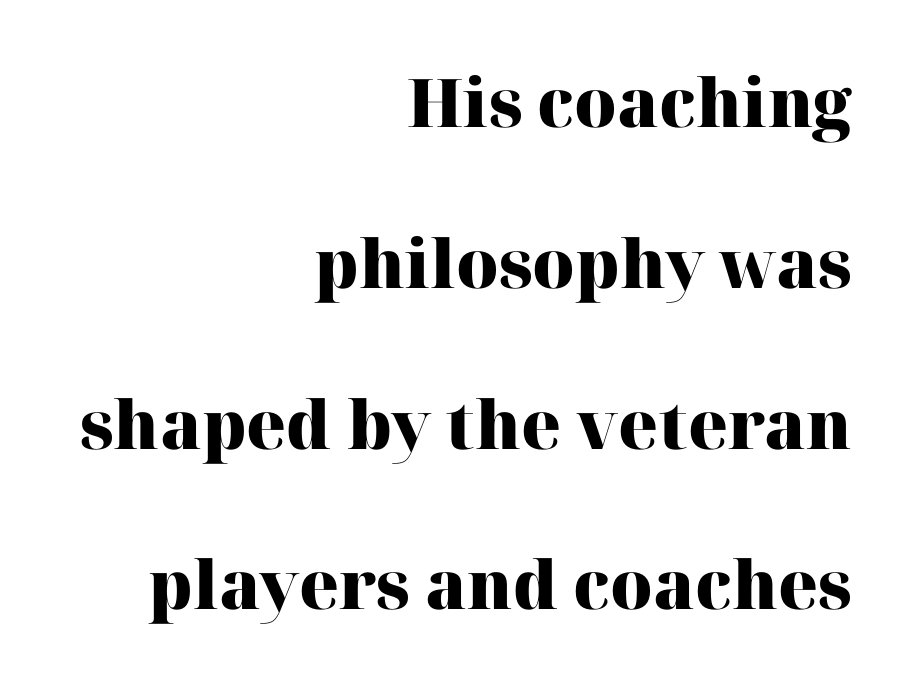
{"serif": "yes", "italic": "no", "bold": "yes", "weight": "heavy", "width": "normal", "stroke_contrast": "high", "x_height": "medium", "monospaced": "no", "underline": "no", "align": "right", "line_spacing": "loose", "line_spacing_ratio": 2.4, "letter_spacing": "normal", "letter_spacing_em": 0.0, "glyph_px": 67}
